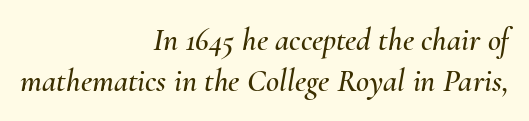
{"italic": "yes", "lean": "right", "slant_degrees": 10, "width": "normal", "stroke_contrast": "medium", "x_height": "small", "monospaced": "no", "underline": "no", "align": "right", "line_spacing": "normal", "line_spacing_ratio": 1.28, "letter_spacing": "normal", "letter_spacing_em": 0.0, "glyph_px": 32}
